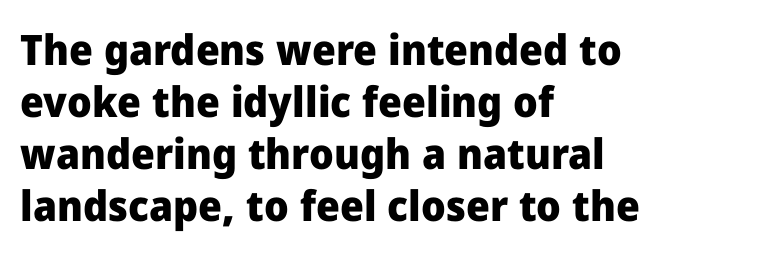
{"serif": "no", "italic": "no", "bold": "yes", "weight": "heavy", "width": "normal", "stroke_contrast": "low", "x_height": "medium", "monospaced": "no", "underline": "no", "align": "left", "line_spacing_ratio": 1.24, "letter_spacing": "normal", "letter_spacing_em": 0.0, "glyph_px": 42}
